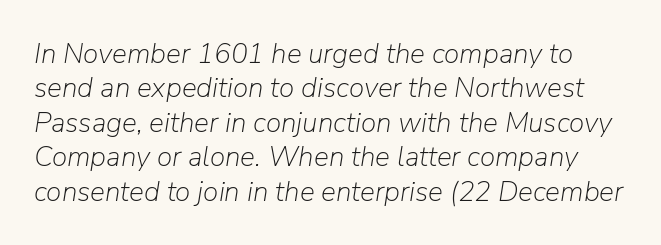
Q: Is the text bold? A: No.
Q: Is the text italic (slanted)? A: Yes, it leans right by about 9 degrees.
Q: Is the text underlined? A: No.
Q: Is the spacing between letters normal or unusually wide? A: Normal.
Q: Width (condensed, normal, or wide)? A: Normal.
Q: Stroke contrast? A: Low.
Q: x-height? A: Medium.
Q: Monospaced? A: No.
